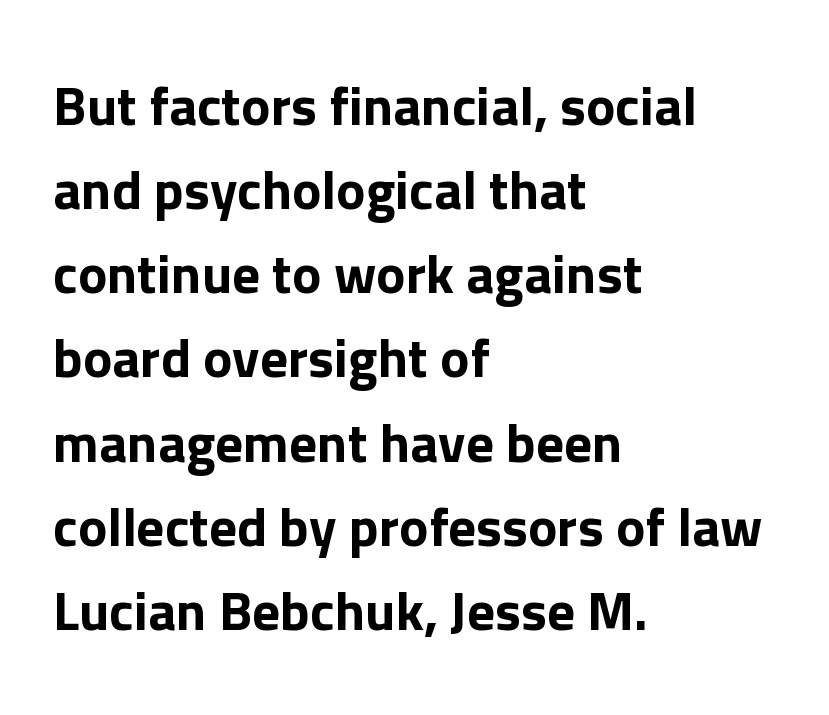
{"serif": "no", "italic": "no", "width": "normal", "stroke_contrast": "low", "x_height": "medium", "monospaced": "no", "underline": "no", "align": "left", "line_spacing": "normal", "line_spacing_ratio": 1.53, "letter_spacing": "normal", "letter_spacing_em": 0.0, "glyph_px": 55}
